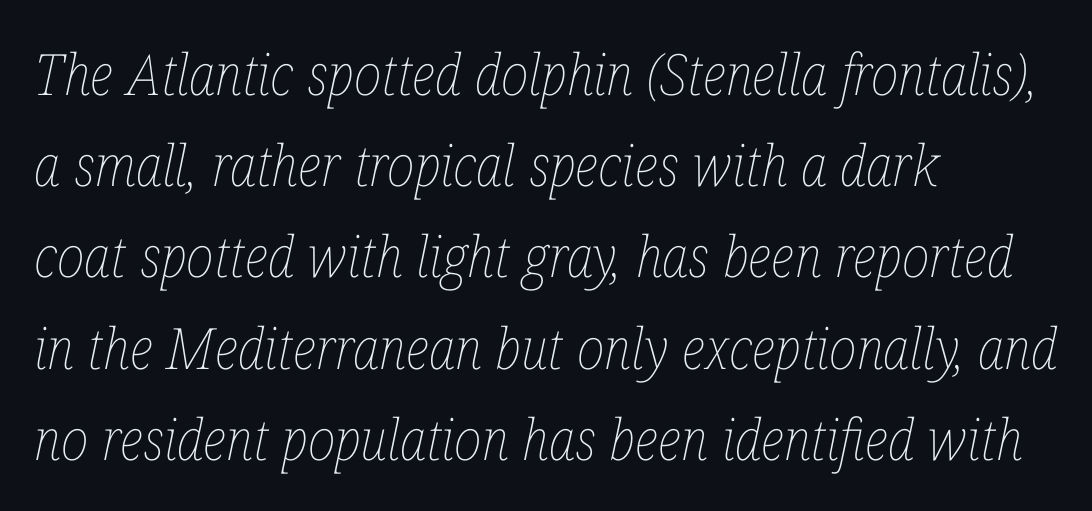
Q: Is the text bold? A: No.
Q: Is the text italic (slanted)? A: Yes, it leans right by about 12 degrees.
Q: Is the text underlined? A: No.
Q: How is the paragraph aligned? A: Left-aligned.
Q: Is the spacing between letters normal or unusually wide? A: Normal.
Q: Is the spacing between lines tight, normal or loose? A: Normal.
Q: Width (condensed, normal, or wide)? A: Condensed.
Q: Stroke contrast? A: Low.
Q: x-height? A: Medium.
Q: Monospaced? A: No.
